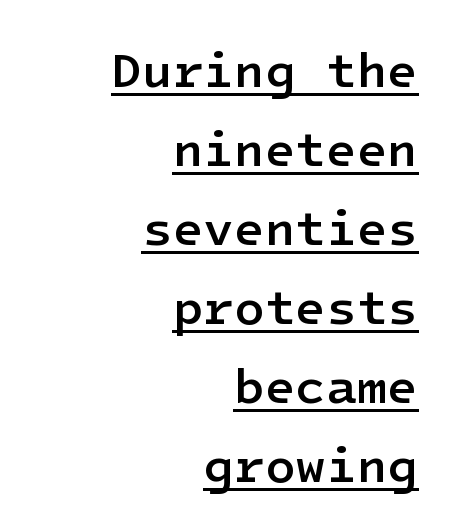
Q: Is the text bold? A: Semi-bold.
Q: Is the text italic (slanted)? A: No, it is upright.
Q: Is the typeface a serif or a sans-serif typeface? A: Sans-serif.
Q: Is the text underlined? A: Yes.
Q: How is the paragraph aligned? A: Right-aligned.
Q: Is the spacing between letters normal or unusually wide? A: Normal.
Q: Is the spacing between lines tight, normal or loose? A: Normal.
Q: Width (condensed, normal, or wide)? A: Normal.
Q: Stroke contrast? A: Low.
Q: x-height? A: Medium.
